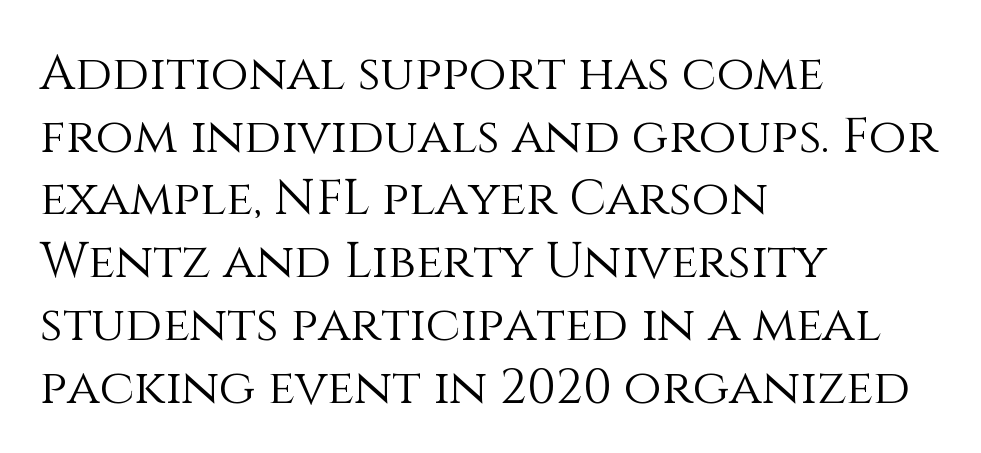
{"italic": "no", "bold": "no", "weight": "light", "width": "normal", "stroke_contrast": "medium", "x_height": "large", "monospaced": "no", "underline": "no", "align": "left", "line_spacing": "normal", "line_spacing_ratio": 1.28, "letter_spacing": "normal", "letter_spacing_em": 0.0, "glyph_px": 49}
